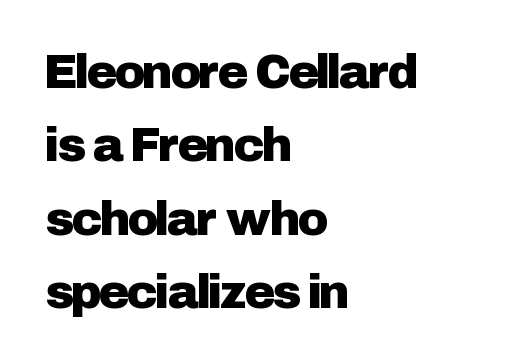
A typesetter would label this face a sans. Glyph-to-glyph distance matches everyday printed text. Proportional: the letters do not fall into vertical columns. The passage is arranged the way most books set body copy — flush left. One glance says typical: line gaps are just what's usual.
